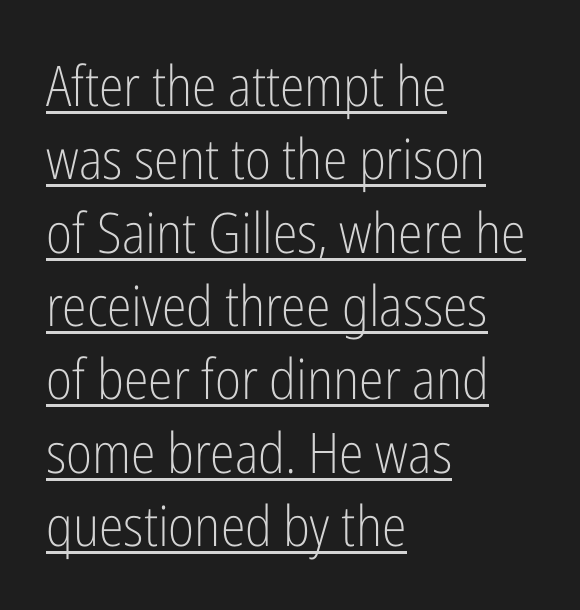
The image shows 56 px light, condensed sans-serif type, upright; set left-aligned, normal line spacing (1.31x), normal letter spacing, underlined; low stroke contrast and a medium x-height.
